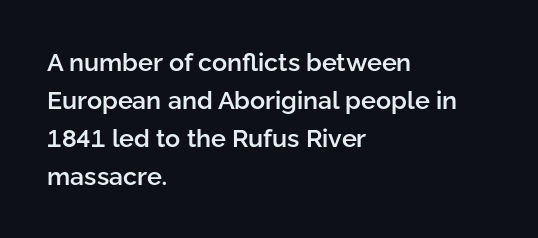
A roman cut, with each character standing at attention. The type is set solid horizontally, with unmodified tracking. These lines stack with their left ends in a neat column. Each glyph is drawn with semibold strokes, heavier than normal yet not fully bold.
